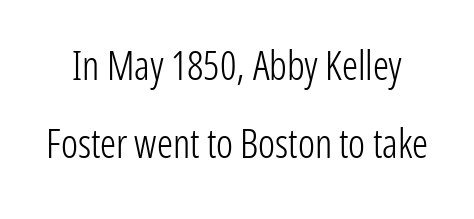
Q: Is the text bold? A: No.
Q: Is the text italic (slanted)? A: No, it is upright.
Q: Is the typeface a serif or a sans-serif typeface? A: Sans-serif.
Q: Is the text underlined? A: No.
Q: Is the spacing between letters normal or unusually wide? A: Normal.
Q: Is the spacing between lines tight, normal or loose? A: Loose.
Q: Width (condensed, normal, or wide)? A: Condensed.
Q: Stroke contrast? A: Low.
Q: x-height? A: Medium.
Q: Monospaced? A: No.
